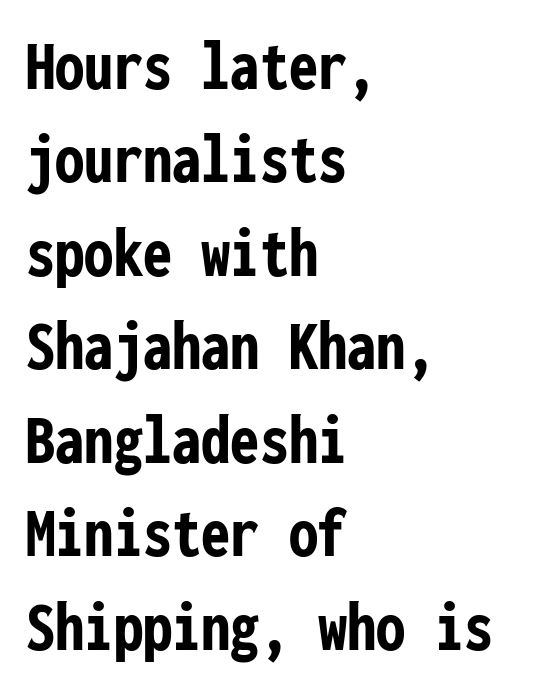
The block of text has a typical density, with ordinary space between rows. This rendering features lettering with no underline. Line beginnings align vertically; line endings do not. The rendering uses typewriter-style spacing with identical character cells.
